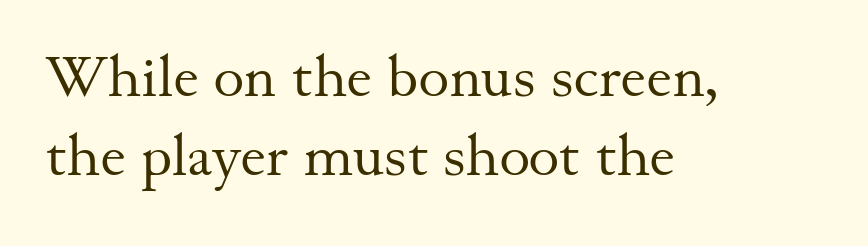
Q: Is the text bold? A: No.
Q: Is the text italic (slanted)? A: No, it is upright.
Q: Is the typeface a serif or a sans-serif typeface? A: Serif.
Q: Is the text underlined? A: No.
Q: How is the paragraph aligned? A: Left-aligned.
Q: Is the spacing between letters normal or unusually wide? A: Normal.
Q: Is the spacing between lines tight, normal or loose? A: Normal.
Q: Width (condensed, normal, or wide)? A: Normal.
Q: Stroke contrast? A: Medium.
Q: x-height? A: Small.
Q: Monospaced? A: No.
